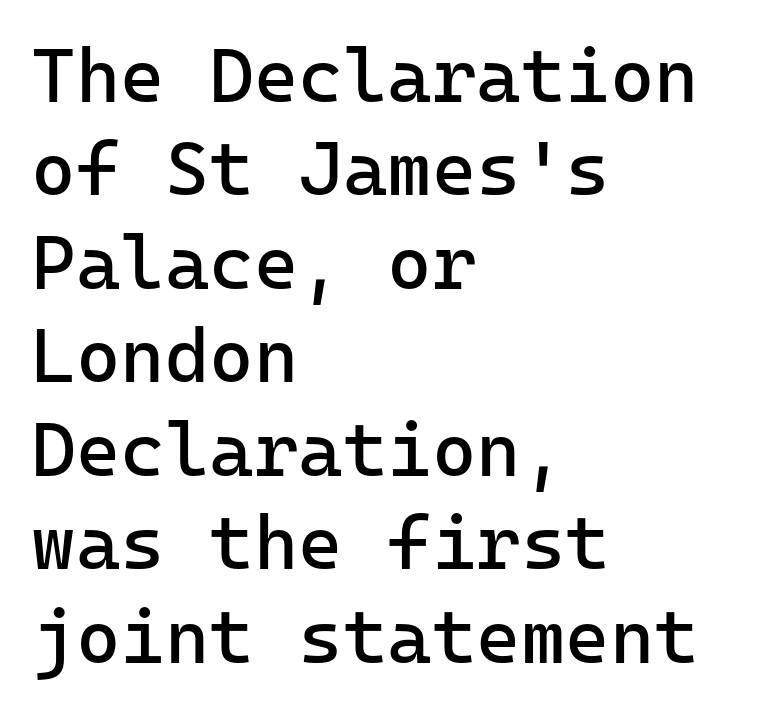
The image shows 76 px regular-weight sans-serif type, upright, monospaced; set left-aligned, line spacing 1.23x, normal letter spacing, not underlined; low stroke contrast and a medium x-height.
